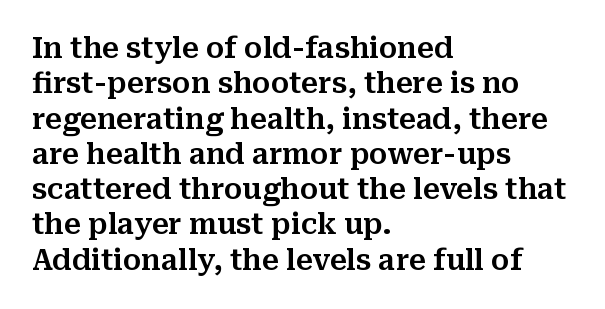
The image shows 28 px serif type, upright; set left-aligned, normal line spacing (1.26x), normal letter spacing, not underlined; medium stroke contrast and a medium x-height.
